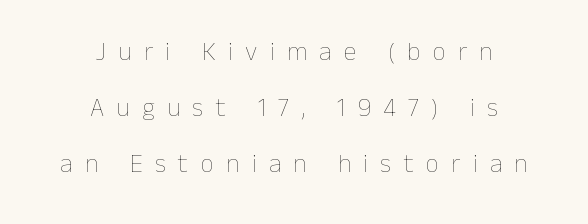
Italic: no, the glyphs are upright roman. Visually the block forms a symmetrical silhouette, jagged on both flanks. The font sits on the lighter half of the weight spectrum, regular included. Characters follow at a spacing far wider than the type designer built in. The lines are spread far apart with generous leading. Clear beneath every line of the passage.
